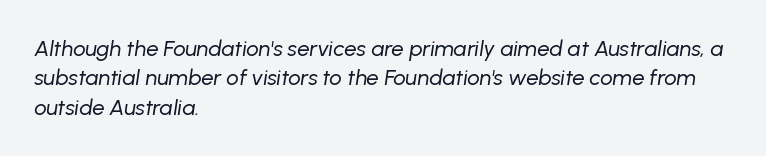
{"italic": "yes", "lean": "right", "slant_degrees": 8, "bold": "no", "underline": "no", "align": "left", "line_spacing": "normal", "line_spacing_ratio": 1.34, "letter_spacing": "normal", "letter_spacing_em": 0.0, "glyph_px": 22}
